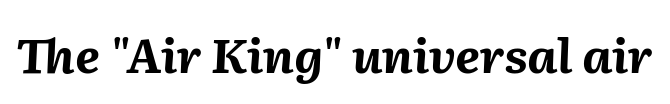
Q: Is the text bold? A: Yes.
Q: Is the text italic (slanted)? A: Yes, it leans right by about 2 degrees.
Q: Is the text underlined? A: No.
Q: Is the spacing between letters normal or unusually wide? A: Normal.
Q: Width (condensed, normal, or wide)? A: Normal.
Q: Stroke contrast? A: Medium.
Q: x-height? A: Medium.
Q: Monospaced? A: No.
